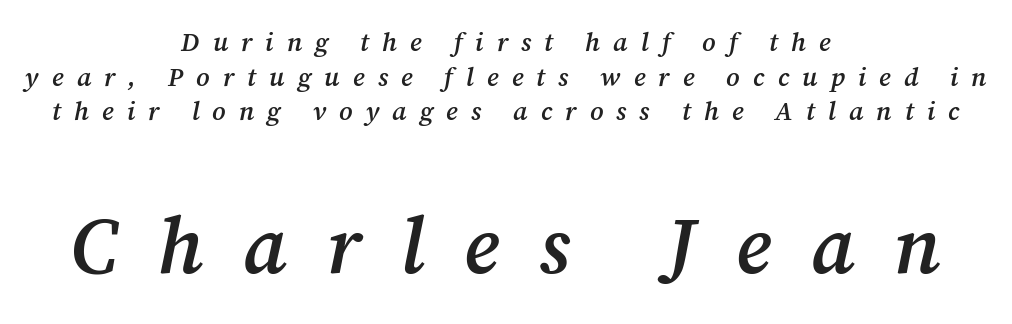
You can tell from the footed stems that serif type was used. Just letters on the line, the space beneath them empty. Reading top to bottom, the characters get bigger at the block break. The letters advance in unequal steps, a hallmark of proportional type.
